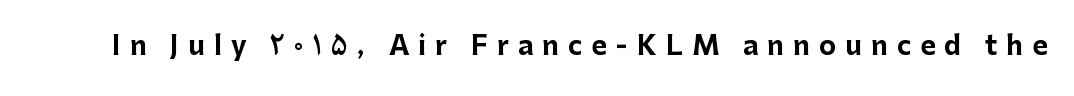
The image shows 26 px bold type, upright; set unusually wide letter spacing (+0.35 em), not underlined.
